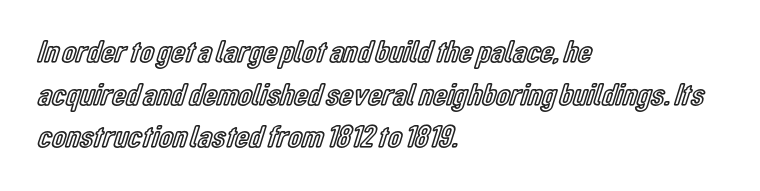
Q: Is the text italic (slanted)? A: Yes.
Q: Is the text underlined? A: No.
Q: How is the paragraph aligned? A: Left-aligned.
Q: Is the spacing between letters normal or unusually wide? A: Normal.
Q: Is the spacing between lines tight, normal or loose? A: Normal.
Q: Width (condensed, normal, or wide)? A: Condensed.
Q: x-height? A: Medium.
Q: Monospaced? A: No.
